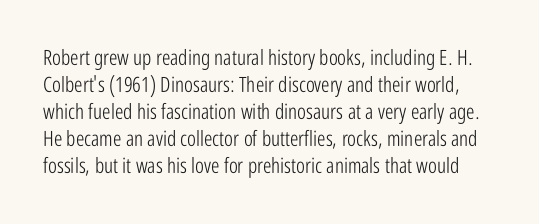
The image shows 21 px text type, upright; set normal line spacing (1.28x), normal letter spacing, not underlined.
